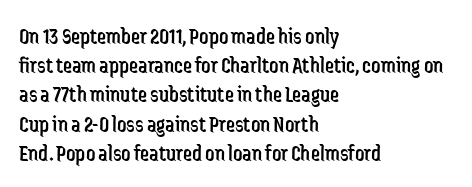
Nothing unusual about the tracking: characters are spaced as the font intends. Caption: multi-line text, flush left, ragged right. How would I describe the line gaps? Plain and ordinary. Unbolded letterforms with no extra heft.
